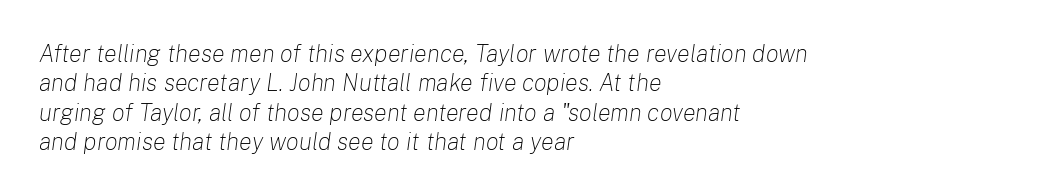
Q: Is the text bold? A: No.
Q: Is the text italic (slanted)? A: Yes, it leans right by about 8 degrees.
Q: Is the text underlined? A: No.
Q: How is the paragraph aligned? A: Left-aligned.
Q: Is the spacing between letters normal or unusually wide? A: Normal.
